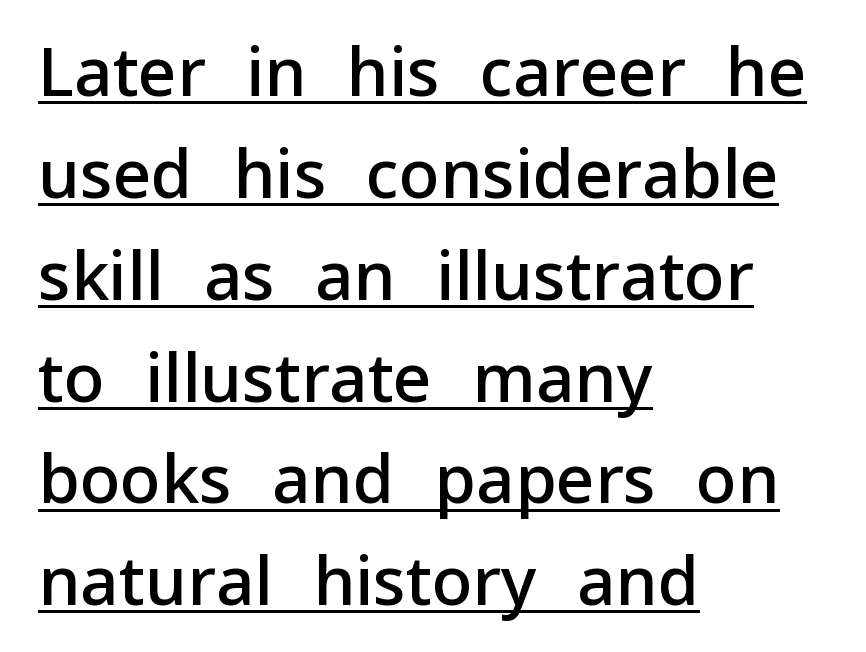
Baseline-to-baseline distance is the conventional proportion of letter height. The glyphs are accompanied by a horizontal stroke just below them. Compared with a centered layout, this one pins lines to the left instead. These lines were composed using upright roman letters. How are the letters spaced? Ordinarily, with no added tracking.
